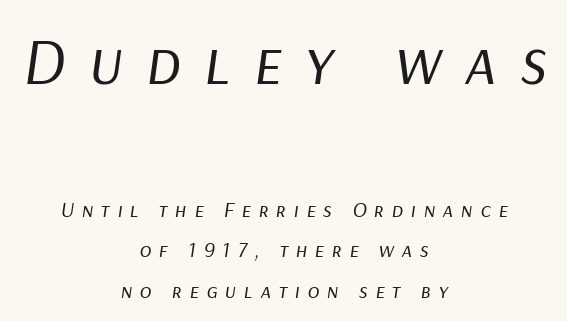
When letters slant like this, we call the style italic. Is the type heavy? It reads as light-to-regular instead. Spacing verdict: proportional, widths tailored to each character. Visually, the top section dominates because its glyphs are scaled up.
